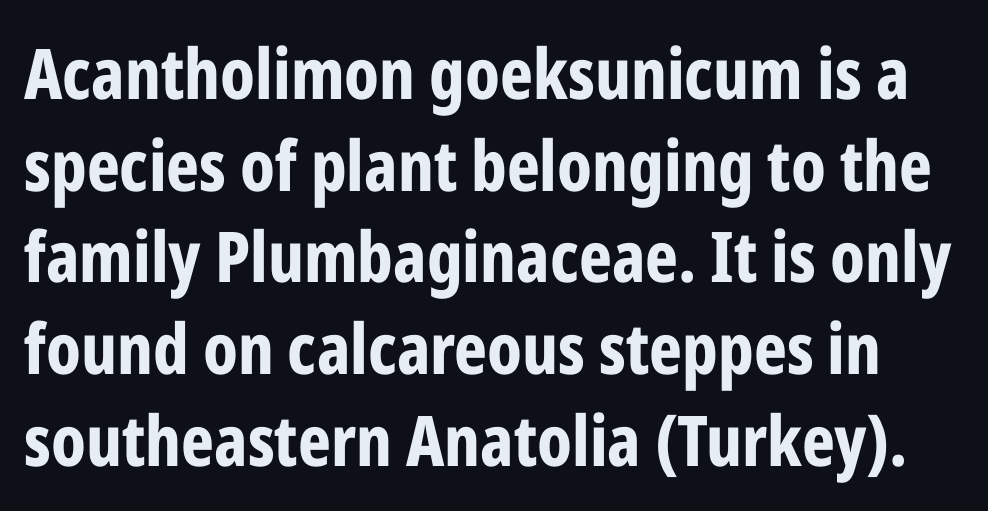
The image shows 70 px bold, condensed sans-serif type, upright; set normal line spacing (1.31x), normal letter spacing, not underlined; low stroke contrast and a medium x-height.
